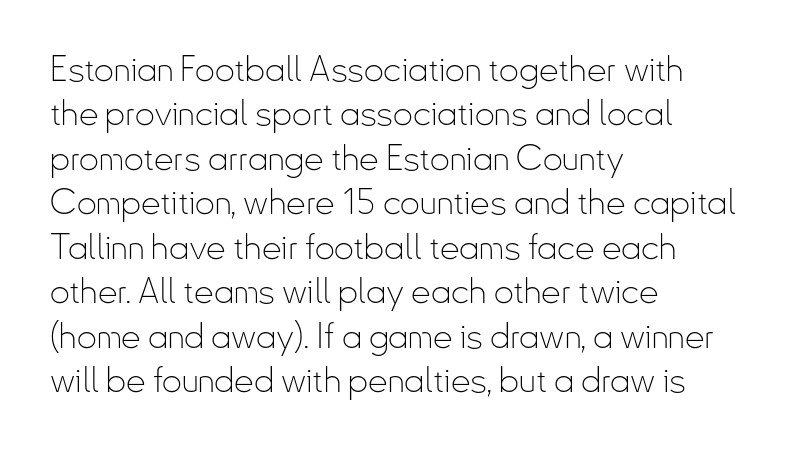
{"serif": "no", "italic": "no", "bold": "no", "weight": "thin", "width": "condensed", "stroke_contrast": "low", "x_height": "small", "monospaced": "no", "underline": "no", "align": "left", "line_spacing": "normal", "line_spacing_ratio": 1.27, "letter_spacing": "normal", "letter_spacing_em": 0.0, "glyph_px": 35}
